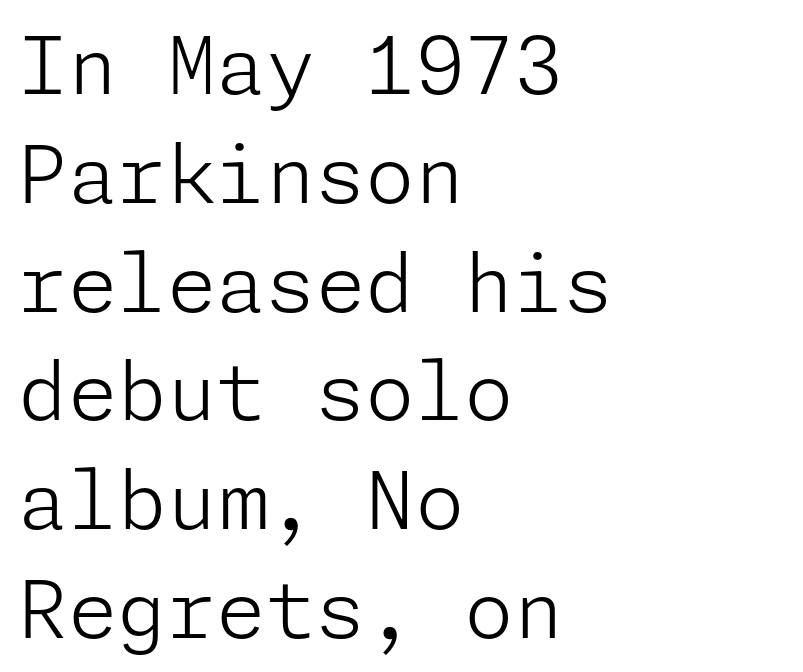
The image shows 80 px light sans-serif type, upright; set left-aligned, normal line spacing (1.36x), normal letter spacing, not underlined; low stroke contrast and a medium x-height.
